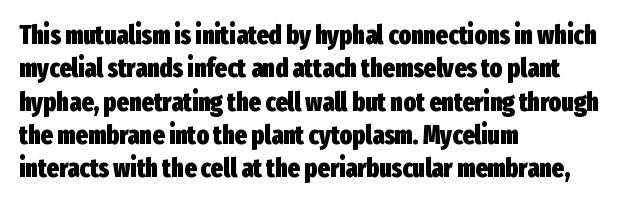
The image shows 26 px bold type, upright; set left-aligned, normal line spacing (1.28x), normal letter spacing, not underlined.
